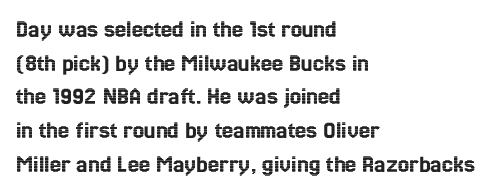
Q: Is the text italic (slanted)? A: No, it is upright.
Q: Is the text underlined? A: No.
Q: How is the paragraph aligned? A: Left-aligned.
Q: Is the spacing between letters normal or unusually wide? A: Normal.
Q: Is the spacing between lines tight, normal or loose? A: Normal.
